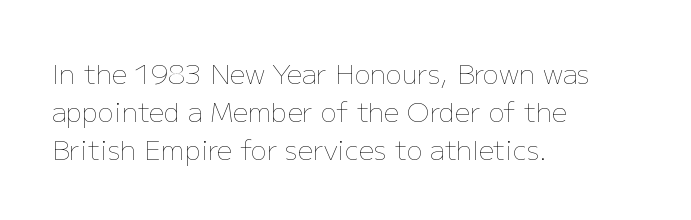
Short note: letters normally spaced. These lines are set flush left with a ragged right edge. The passage shown is not bold in any degree. Rows of type keep a routine distance in the vertical direction. This is the regular roman posture of the typeface.
